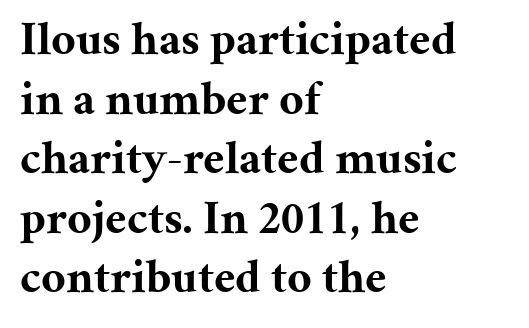
The lines in this sample share a left origin and differ only in where they stop. Thick stems and heavy bowls — unmistakably bold. Spacing verdict: proportional, widths tailored to each character. The passage shown has conventional tracking throughout.
